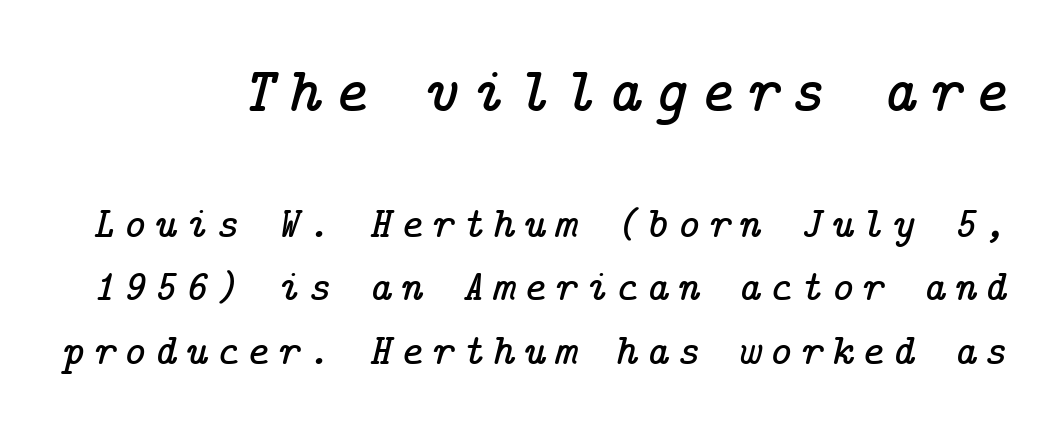
The image shows 64 px serif type, italic (leaning right); set normal line spacing (1.47x), not underlined; the first (top) block is 1.49x larger; low stroke contrast and a medium x-height.
